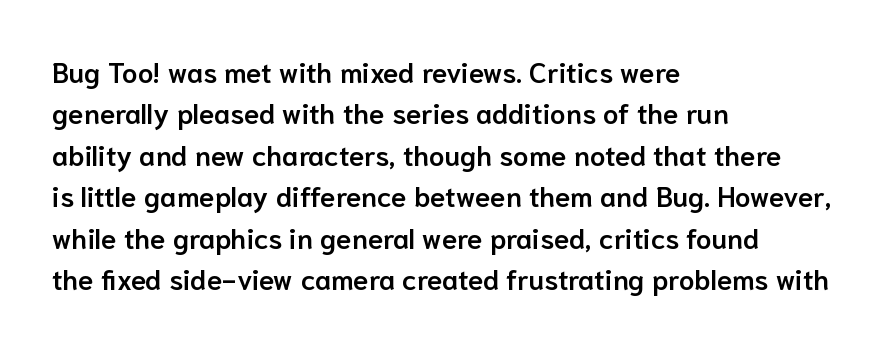
Q: Is the text bold? A: Semi-bold.
Q: Is the text italic (slanted)? A: No, it is upright.
Q: Is the typeface a serif or a sans-serif typeface? A: Sans-serif.
Q: Is the text underlined? A: No.
Q: How is the paragraph aligned? A: Left-aligned.
Q: Is the spacing between letters normal or unusually wide? A: Normal.
Q: Is the spacing between lines tight, normal or loose? A: Normal.
Q: Width (condensed, normal, or wide)? A: Normal.
Q: Stroke contrast? A: Low.
Q: x-height? A: Medium.
Q: Monospaced? A: No.
